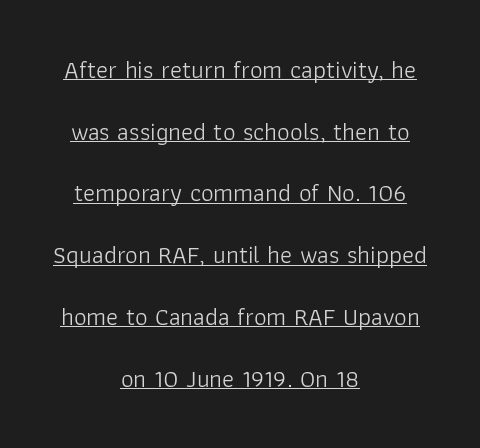
{"italic": "no", "bold": "no", "underline": "yes", "align": "center", "line_spacing": "loose", "line_spacing_ratio": 2.47, "letter_spacing": "normal", "letter_spacing_em": 0.0, "glyph_px": 25}
